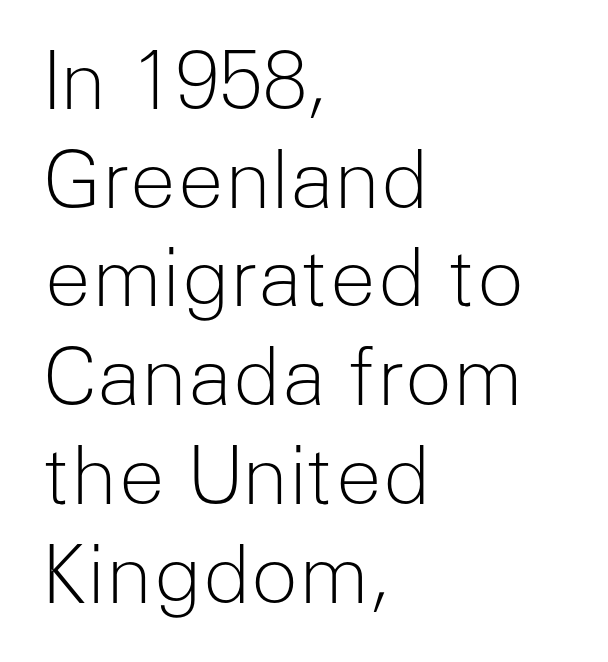
{"serif": "no", "italic": "no", "bold": "no", "weight": "light", "width": "normal", "stroke_contrast": "low", "x_height": "medium", "monospaced": "no", "underline": "no", "align": "left", "line_spacing": "normal", "line_spacing_ratio": 1.25, "letter_spacing": "normal", "letter_spacing_em": 0.0, "glyph_px": 79}
